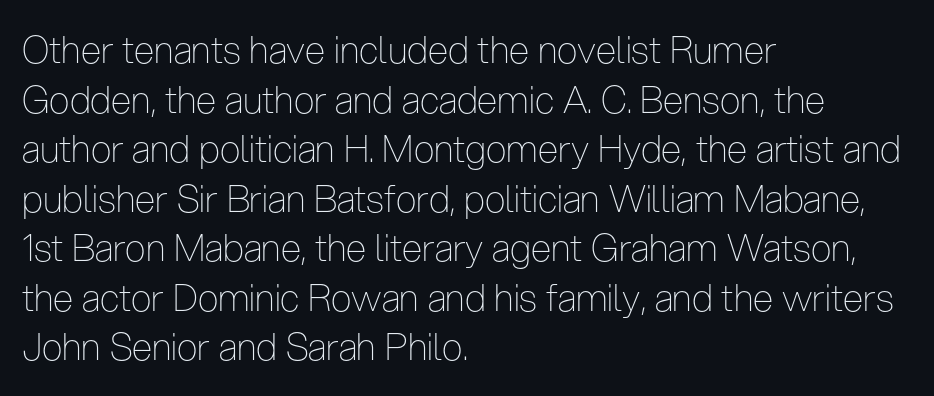
{"serif": "no", "italic": "no", "bold": "no", "weight": "thin", "width": "condensed", "stroke_contrast": "low", "x_height": "medium", "monospaced": "no", "underline": "no", "align": "left", "line_spacing": "normal", "line_spacing_ratio": 1.34, "letter_spacing": "normal", "letter_spacing_em": 0.0, "glyph_px": 37}
